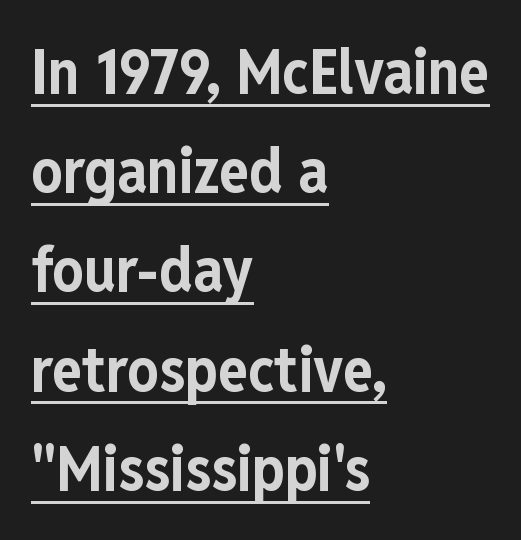
The image shows 62 px bold, condensed sans-serif type, upright; set left-aligned, normal line spacing (1.6x), normal letter spacing, underlined; low stroke contrast and a medium x-height.
